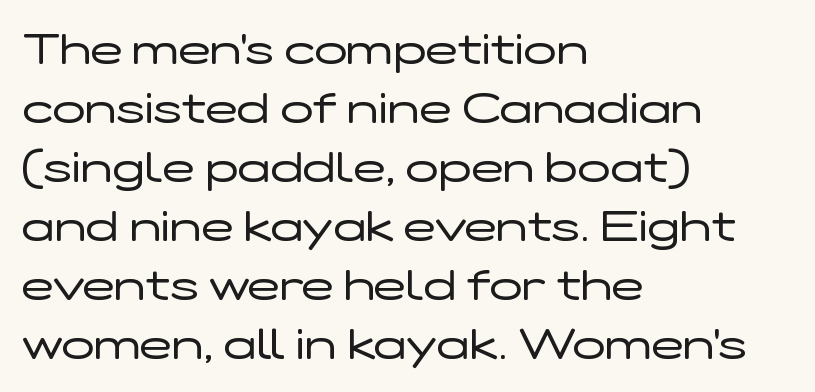
Q: Is the text bold? A: No.
Q: Is the text italic (slanted)? A: No, it is upright.
Q: Is the typeface a serif or a sans-serif typeface? A: Sans-serif.
Q: Is the text underlined? A: No.
Q: How is the paragraph aligned? A: Left-aligned.
Q: Is the spacing between letters normal or unusually wide? A: Normal.
Q: Is the spacing between lines tight, normal or loose? A: Normal.
Q: Width (condensed, normal, or wide)? A: Wide.
Q: Stroke contrast? A: Low.
Q: x-height? A: Medium.
Q: Monospaced? A: No.
